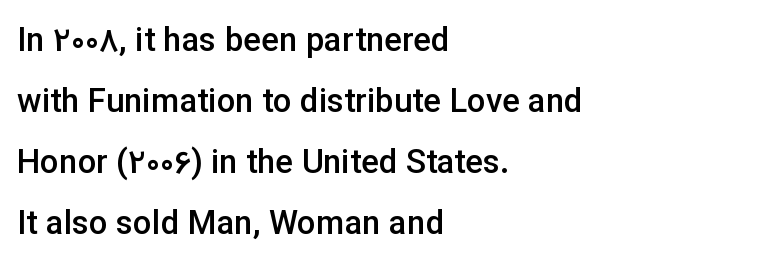
Q: Is the text bold? A: Semi-bold.
Q: Is the text italic (slanted)? A: No, it is upright.
Q: Is the typeface a serif or a sans-serif typeface? A: Sans-serif.
Q: Is the text underlined? A: No.
Q: How is the paragraph aligned? A: Left-aligned.
Q: Is the spacing between letters normal or unusually wide? A: Normal.
Q: Width (condensed, normal, or wide)? A: Normal.
Q: Stroke contrast? A: Low.
Q: x-height? A: Medium.
Q: Monospaced? A: No.
